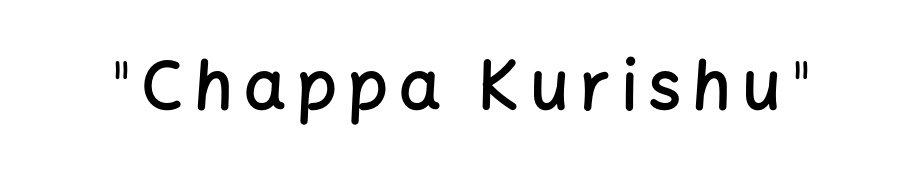
{"serif": "no", "italic": "no", "bold": "semi", "weight": "semibold", "width": "normal", "stroke_contrast": "low", "x_height": "medium", "monospaced": "no", "underline": "no", "glyph_px": 66}
